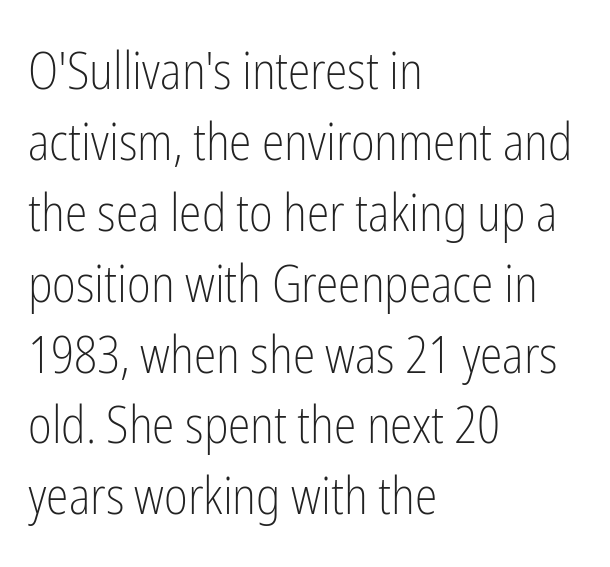
Line spacing here is normal. The string is rendered with underlining switched off. Is this a sans? Yes — the strokes have no serifs. The line texture is even and compact thanks to regular tracking. A student would call this left alignment; a typographer would say flush left, rag right.
